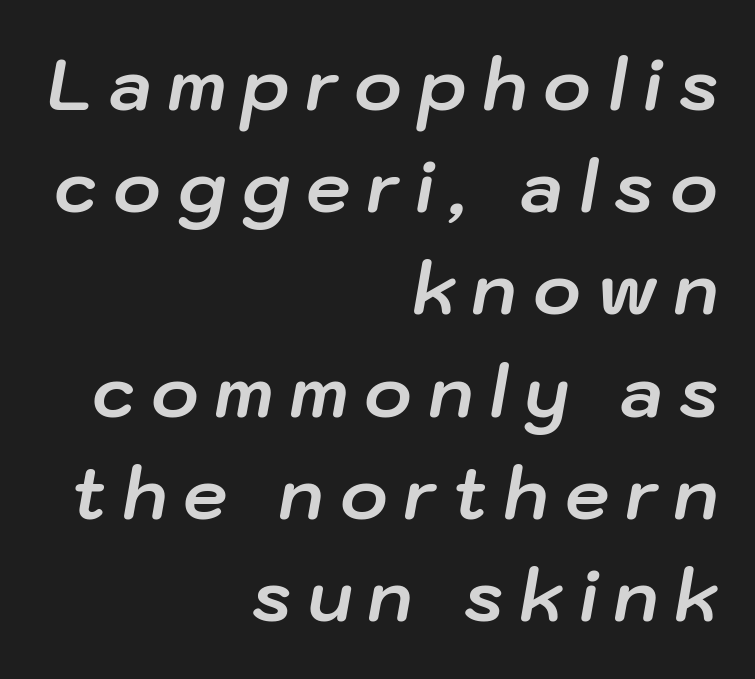
Q: Is the text bold? A: Yes.
Q: Is the text italic (slanted)? A: Yes, it leans right by about 10 degrees.
Q: Is the text underlined? A: No.
Q: How is the paragraph aligned? A: Right-aligned.
Q: Is the spacing between letters normal or unusually wide? A: Unusually wide.
Q: Is the spacing between lines tight, normal or loose? A: Normal.
Q: Width (condensed, normal, or wide)? A: Normal.
Q: Stroke contrast? A: Low.
Q: x-height? A: Medium.
Q: Monospaced? A: No.
